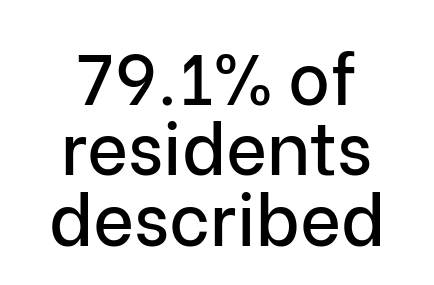
{"serif": "no", "italic": "no", "width": "normal", "stroke_contrast": "low", "x_height": "medium", "monospaced": "no", "underline": "no", "align": "center", "line_spacing": "tight", "line_spacing_ratio": 0.99, "letter_spacing": "normal", "letter_spacing_em": 0.0, "glyph_px": 71}
